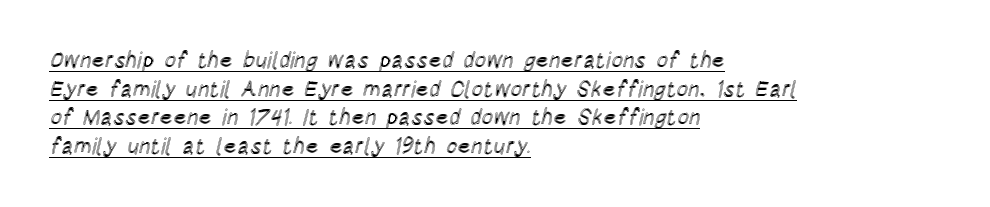
The image shows 22 px text type; set left-aligned, normal line spacing (1.3x), normal letter spacing, underlined.
